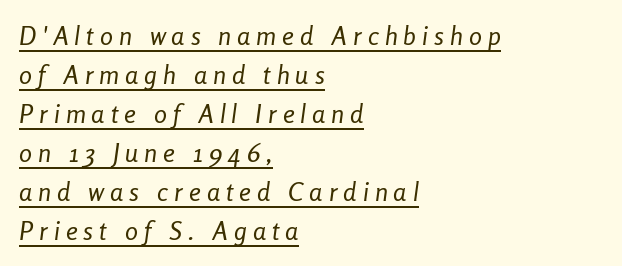
The image shows 26 px text type, italic (leaning right); set left-aligned, normal line spacing (1.5x), unusually wide letter spacing (+0.23 em), underlined.
